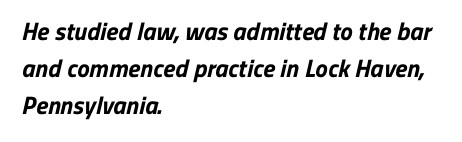
{"bold": "yes", "underline": "no", "align": "left", "line_spacing": "normal", "line_spacing_ratio": 1.49, "letter_spacing": "normal", "letter_spacing_em": 0.0, "glyph_px": 25}
